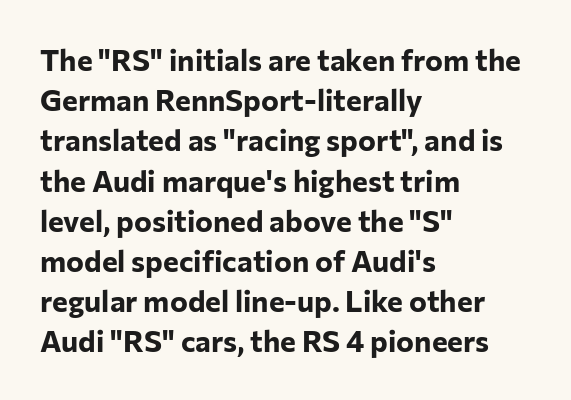
The image shows 30 px bold sans-serif type, upright; set left-aligned, normal line spacing (1.34x), normal letter spacing, not underlined; low stroke contrast and a medium x-height.
